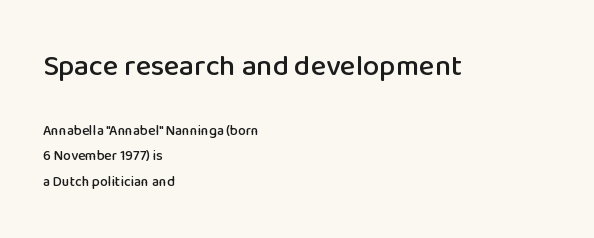
The image shows 29 px sans-serif type, upright; set left-aligned, line spacing 1.82x, normal letter spacing, not underlined; the first (top) block is 2.07x larger; low stroke contrast and a medium x-height.
